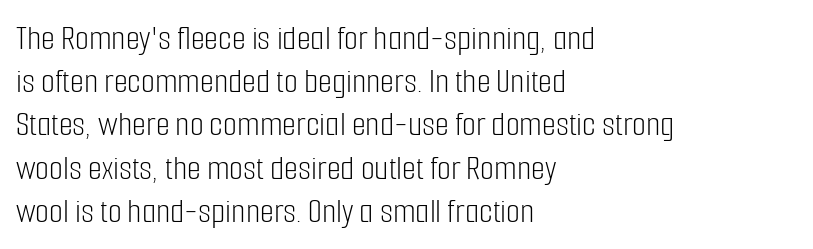
Q: Is the text bold? A: No.
Q: Is the text italic (slanted)? A: No, it is upright.
Q: Is the typeface a serif or a sans-serif typeface? A: Sans-serif.
Q: Is the text underlined? A: No.
Q: How is the paragraph aligned? A: Left-aligned.
Q: Is the spacing between letters normal or unusually wide? A: Normal.
Q: Width (condensed, normal, or wide)? A: Condensed.
Q: Stroke contrast? A: Low.
Q: x-height? A: Medium.
Q: Monospaced? A: No.
